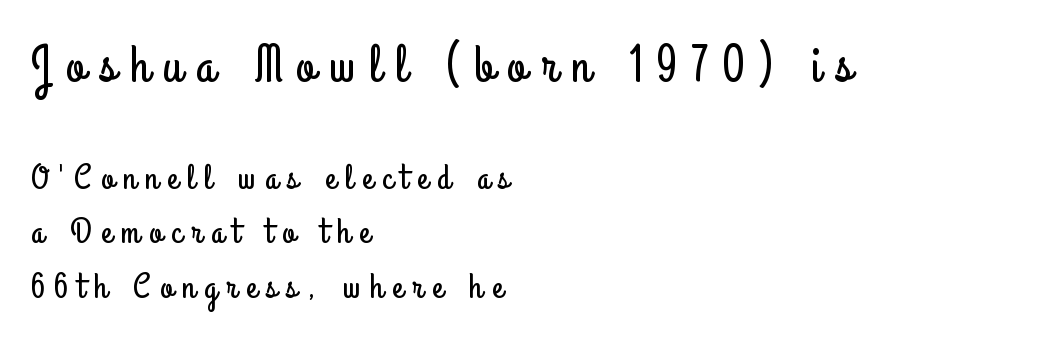
{"serif": "no", "width": "condensed", "stroke_contrast": "low", "x_height": "small", "monospaced": "no", "underline": "no", "align": "left", "line_spacing": "normal", "line_spacing_ratio": 1.56, "letter_spacing": "wide", "letter_spacing_em": 0.27, "larger_block": "first", "size_ratio": 1.49, "glyph_px": 52}
